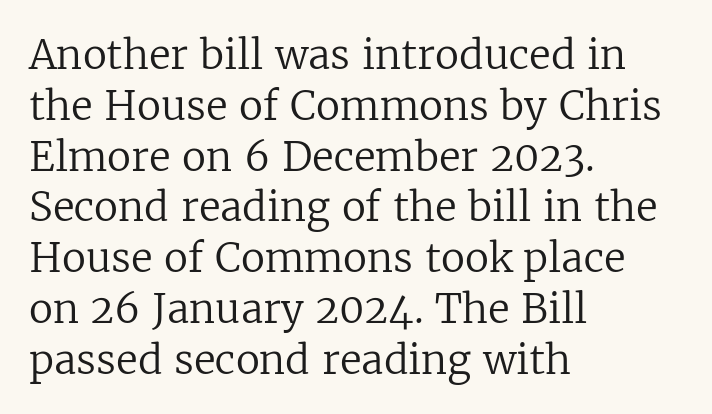
The image shows 40 px regular-weight serif type, upright; set left-aligned, normal line spacing (1.27x), normal letter spacing, not underlined; low stroke contrast and a medium x-height.
